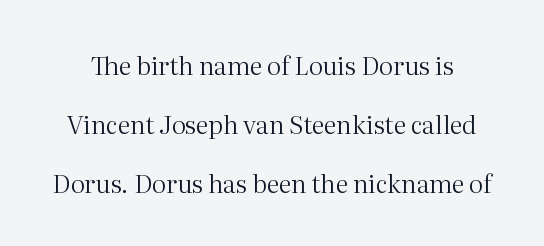
Only glyphs here, with clear space below each row. The designer dialed line spacing up above the default. Caption: standard tracking, unaltered. Posture: straight, roman, zero tilt. Vertical stems look standard width or narrower in stroke.
